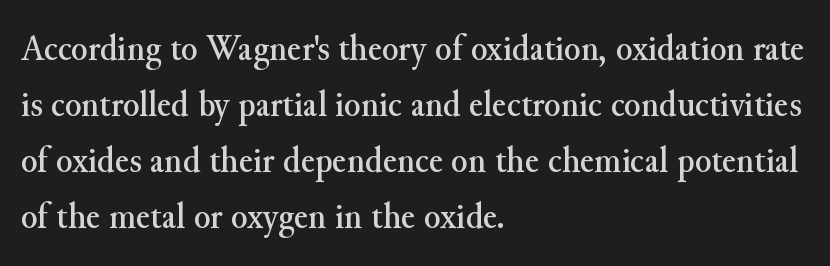
Compared with a centered layout, this one pins lines to the left instead. The passage shown is typed in a proportional face where columns would drift. Horizontal bands of white between lines are of average thickness. Unlike a clean sans, this face finishes its strokes with serifs. Characters follow at the spacing the type designer built in.
